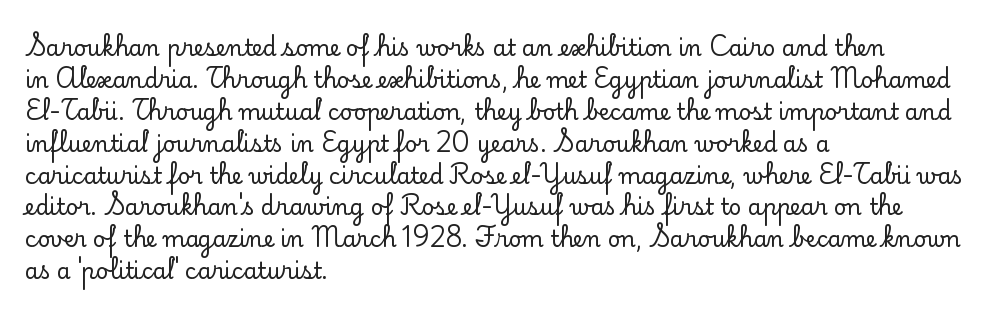
Q: Is the text italic (slanted)? A: No, it is upright.
Q: Is the text underlined? A: No.
Q: How is the paragraph aligned? A: Left-aligned.
Q: Is the spacing between letters normal or unusually wide? A: Normal.
Q: Is the spacing between lines tight, normal or loose? A: Normal.
